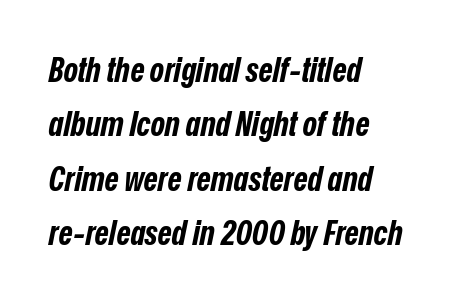
The image shows 34 px bold, condensed type, italic (leaning right); set left-aligned, normal line spacing (1.6x), normal letter spacing, not underlined; low stroke contrast and a medium x-height.
